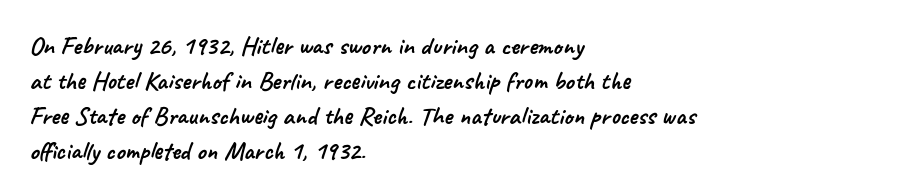
{"underline": "no", "align": "left", "line_spacing": "normal", "line_spacing_ratio": 1.34, "letter_spacing": "normal", "letter_spacing_em": 0.0, "glyph_px": 26}
